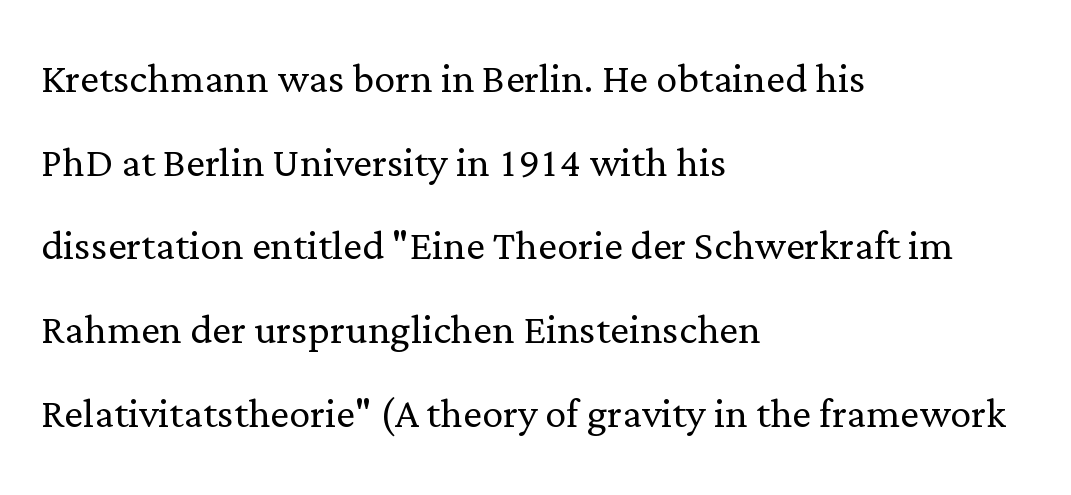
{"serif": "yes", "italic": "no", "bold": "no", "weight": "light", "width": "normal", "stroke_contrast": "low", "x_height": "medium", "monospaced": "no", "underline": "no", "align": "left", "line_spacing": "normal", "line_spacing_ratio": 1.58, "letter_spacing": "normal", "letter_spacing_em": 0.0, "glyph_px": 53}
